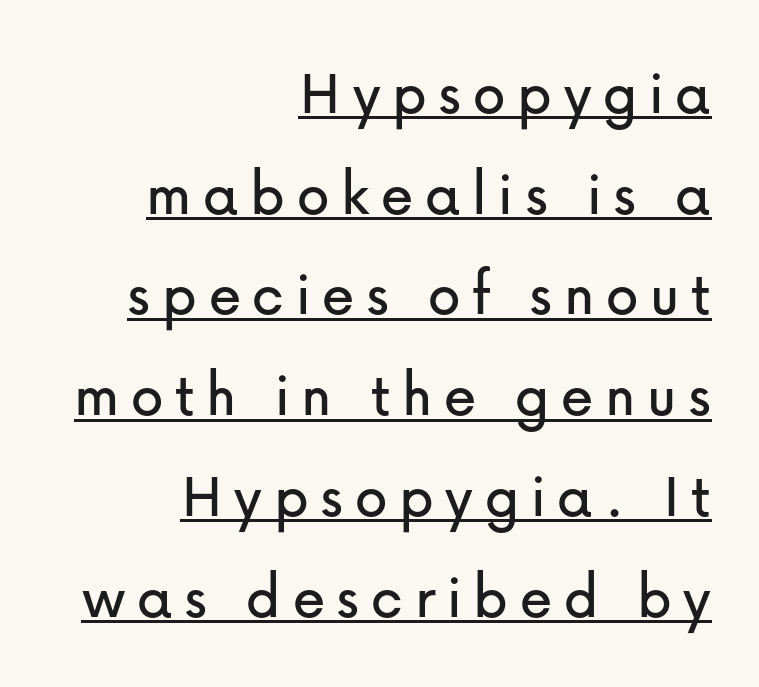
Q: Is the text italic (slanted)? A: No, it is upright.
Q: Is the typeface a serif or a sans-serif typeface? A: Sans-serif.
Q: Is the text underlined? A: Yes.
Q: How is the paragraph aligned? A: Right-aligned.
Q: Is the spacing between lines tight, normal or loose? A: Normal.
Q: Width (condensed, normal, or wide)? A: Normal.
Q: Stroke contrast? A: Low.
Q: x-height? A: Medium.
Q: Monospaced? A: No.
